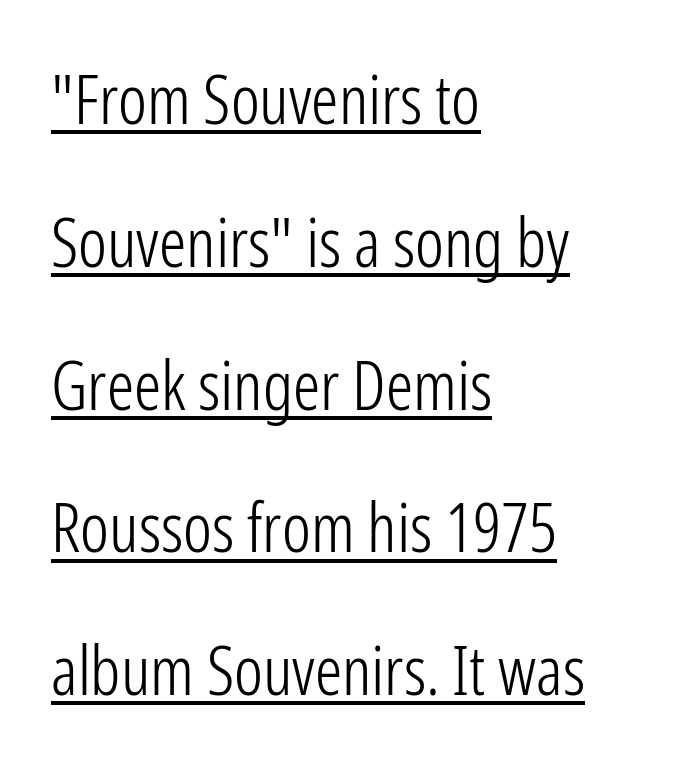
Look at the bottom of the vertical strokes: they stop flat, with no serifs. The lines in this sample share a left origin and differ only in where they stop. The letters advance in unequal steps, a hallmark of proportional type. Honestly, the letter spacing is just normal — you wouldn't notice it.
